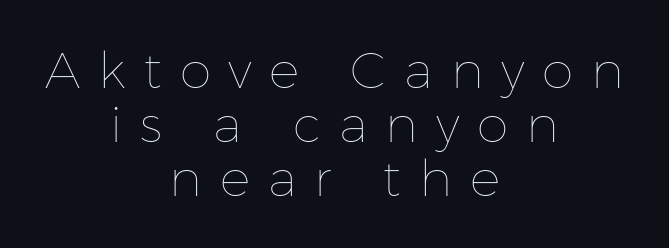
Q: Is the text bold? A: No.
Q: Is the text italic (slanted)? A: No, it is upright.
Q: Is the text underlined? A: No.
Q: How is the paragraph aligned? A: Centered.
Q: Is the spacing between letters normal or unusually wide? A: Unusually wide.
Q: Is the spacing between lines tight, normal or loose? A: Tight.
Q: Width (condensed, normal, or wide)? A: Normal.
Q: Stroke contrast? A: Low.
Q: x-height? A: Medium.
Q: Monospaced? A: No.
